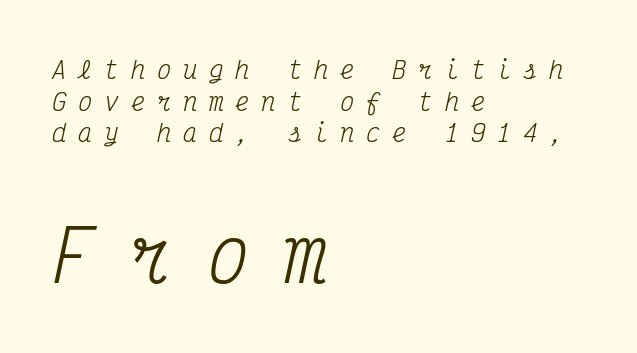
{"serif": "yes", "italic": "yes", "lean": "right", "slant_degrees": 12, "bold": "no", "weight": "regular", "width": "condensed", "stroke_contrast": "medium", "x_height": "medium", "monospaced": "yes", "underline": "no", "align": "left", "line_spacing": "normal", "line_spacing_ratio": 1.32, "letter_spacing": "wide", "letter_spacing_em": 0.49, "larger_block": "second", "size_ratio": 2.96, "glyph_px": 71}
